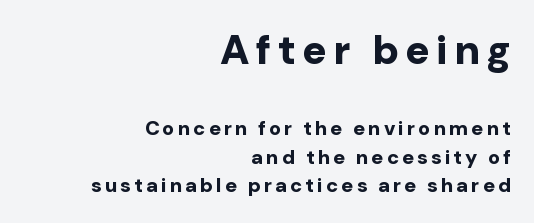
{"serif": "no", "italic": "no", "bold": "yes", "weight": "bold", "width": "normal", "stroke_contrast": "low", "x_height": "medium", "monospaced": "no", "underline": "no", "align": "right", "line_spacing": "normal", "line_spacing_ratio": 1.44, "larger_block": "first", "size_ratio": 2.05, "glyph_px": 41}
